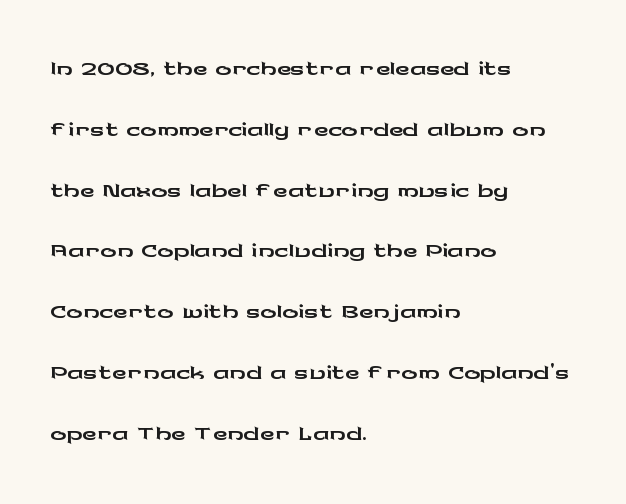
Evenly set lines give the paragraph a standard silhouette. The text block is weighted toward the left margin, trailing off unevenly rightward. Serif or sans? Sans — the stroke terminals are bare. Check under the words: just untouched page.
